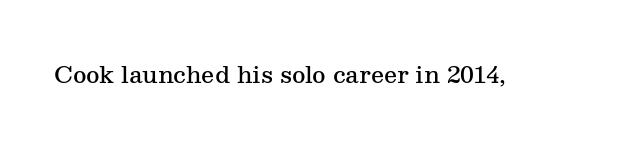
No extra tracking has been applied to these lines. The area under the type is left untouched. Weight: semibold (demi). If you drew a line through each stem, it would be perfectly vertical.
